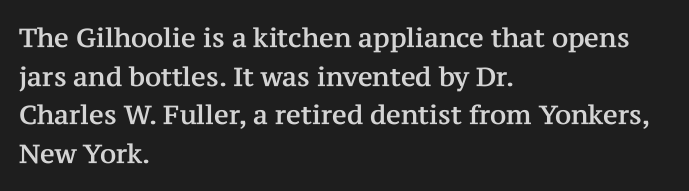
Q: Is the text italic (slanted)? A: No, it is upright.
Q: Is the text underlined? A: No.
Q: How is the paragraph aligned? A: Left-aligned.
Q: Is the spacing between letters normal or unusually wide? A: Normal.
Q: Is the spacing between lines tight, normal or loose? A: Normal.
